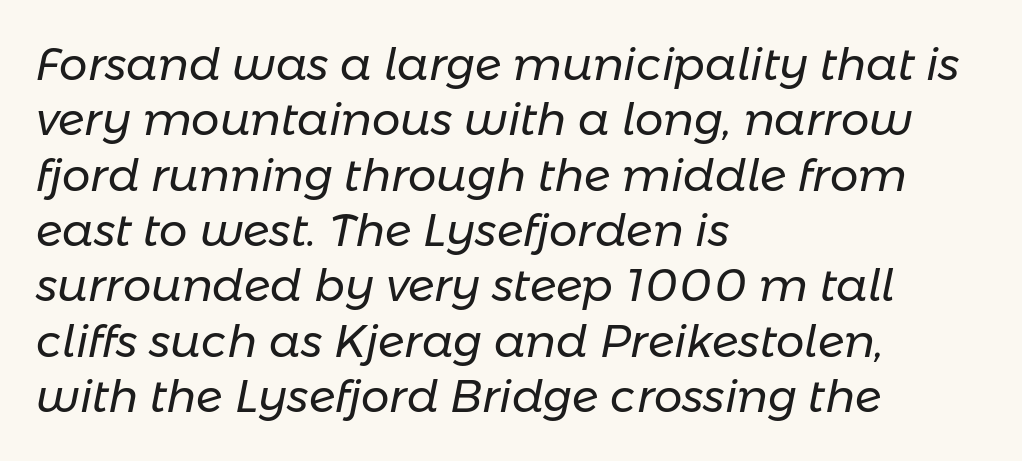
The image shows 45 px regular-weight type, italic (leaning right); set left-aligned, line spacing 1.23x, normal letter spacing, not underlined; low stroke contrast and a medium x-height.
